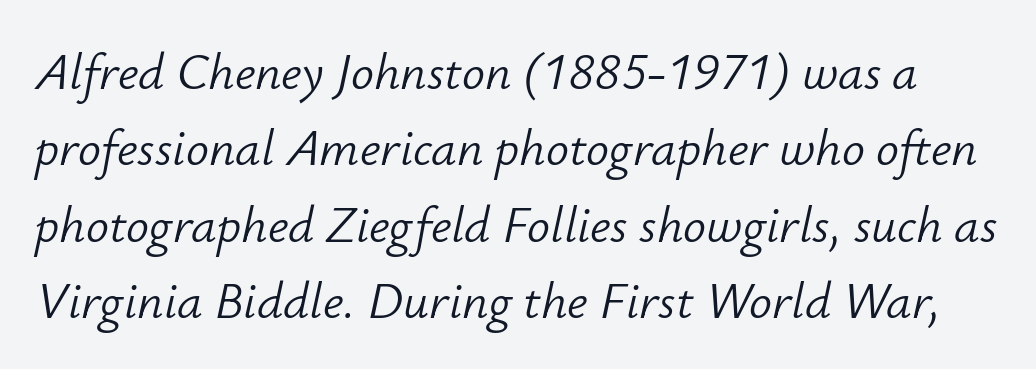
The image shows 51 px light type, italic (leaning right); set normal line spacing (1.5x), normal letter spacing, not underlined; low stroke contrast and a small x-height.
